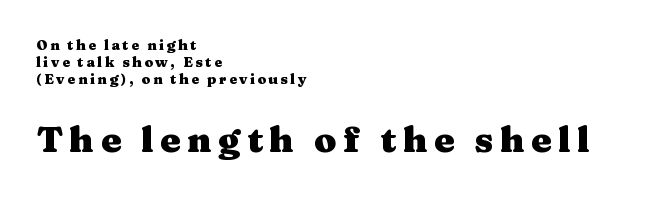
The image shows 36 px heavy, wide serif type, upright; set left-aligned, line spacing 1.22x, not underlined; the second (bottom) block is 2.57x larger; medium stroke contrast and a medium x-height.
